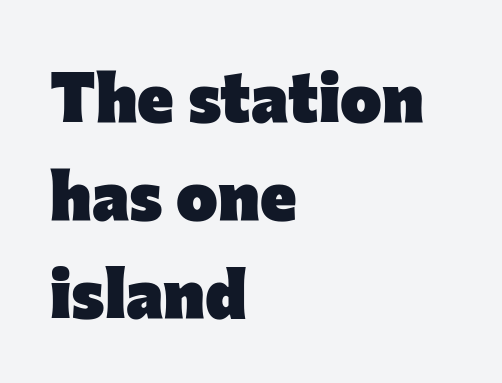
Q: Is the text bold? A: Yes.
Q: Is the text italic (slanted)? A: No, it is upright.
Q: Is the typeface a serif or a sans-serif typeface? A: Sans-serif.
Q: Is the text underlined? A: No.
Q: How is the paragraph aligned? A: Left-aligned.
Q: Is the spacing between letters normal or unusually wide? A: Normal.
Q: Is the spacing between lines tight, normal or loose? A: Normal.
Q: Width (condensed, normal, or wide)? A: Normal.
Q: Stroke contrast? A: Low.
Q: x-height? A: Medium.
Q: Monospaced? A: No.
